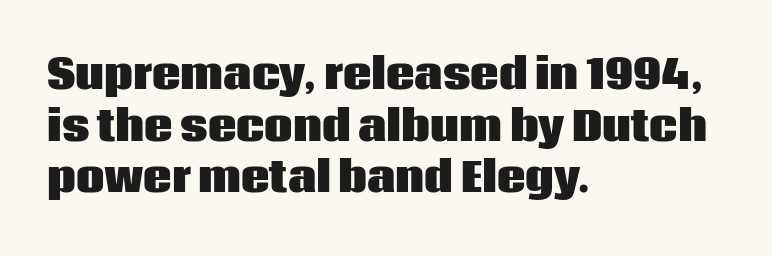
{"serif": "no", "italic": "no", "bold": "yes", "weight": "heavy", "width": "normal", "stroke_contrast": "low", "x_height": "large", "monospaced": "no", "underline": "no", "align": "left", "line_spacing": "normal", "line_spacing_ratio": 1.29, "letter_spacing": "normal", "letter_spacing_em": 0.0, "glyph_px": 40}
